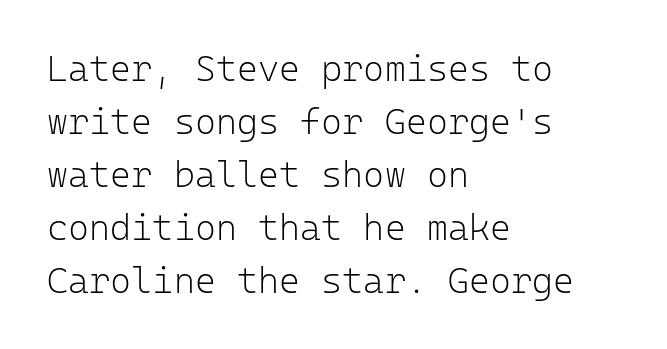
{"serif": "no", "italic": "no", "bold": "no", "weight": "light", "width": "normal", "stroke_contrast": "low", "x_height": "medium", "monospaced": "yes", "underline": "no", "align": "left", "line_spacing": "normal", "line_spacing_ratio": 1.47, "letter_spacing": "normal", "letter_spacing_em": 0.0, "glyph_px": 36}
